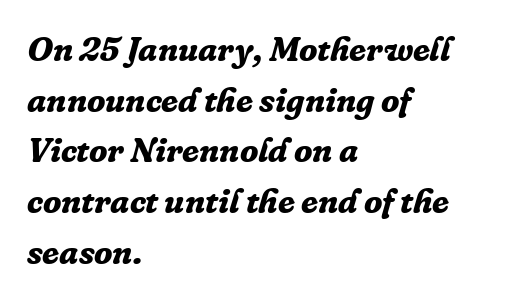
Q: Is the text bold? A: Yes.
Q: Is the text italic (slanted)? A: Yes, it leans right by about 16 degrees.
Q: Is the typeface a serif or a sans-serif typeface? A: Serif.
Q: Is the text underlined? A: No.
Q: How is the paragraph aligned? A: Left-aligned.
Q: Is the spacing between letters normal or unusually wide? A: Normal.
Q: Is the spacing between lines tight, normal or loose? A: Normal.
Q: Width (condensed, normal, or wide)? A: Normal.
Q: Stroke contrast? A: Low.
Q: x-height? A: Medium.
Q: Monospaced? A: No.
